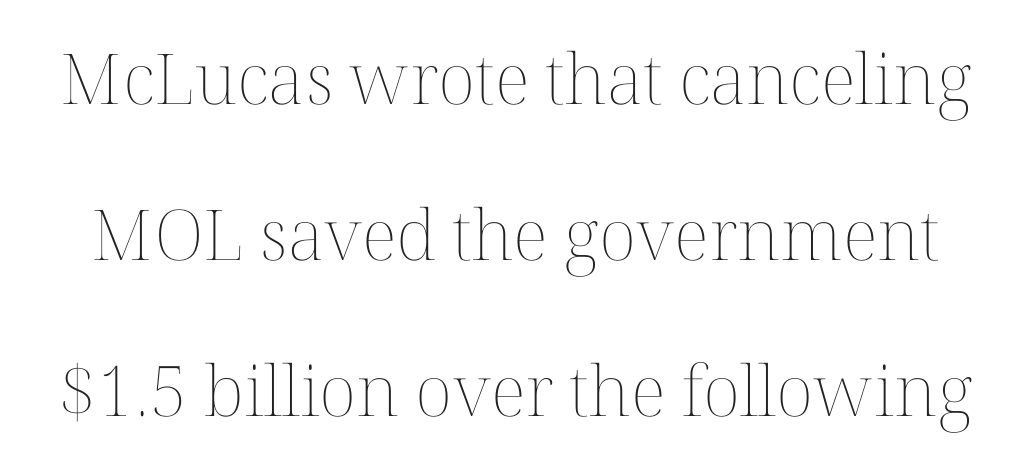
Q: Is the text bold? A: No.
Q: Is the text italic (slanted)? A: No, it is upright.
Q: Is the text underlined? A: No.
Q: Is the spacing between letters normal or unusually wide? A: Normal.
Q: Is the spacing between lines tight, normal or loose? A: Loose.
Q: Width (condensed, normal, or wide)? A: Normal.
Q: Stroke contrast? A: Medium.
Q: x-height? A: Medium.
Q: Monospaced? A: No.
